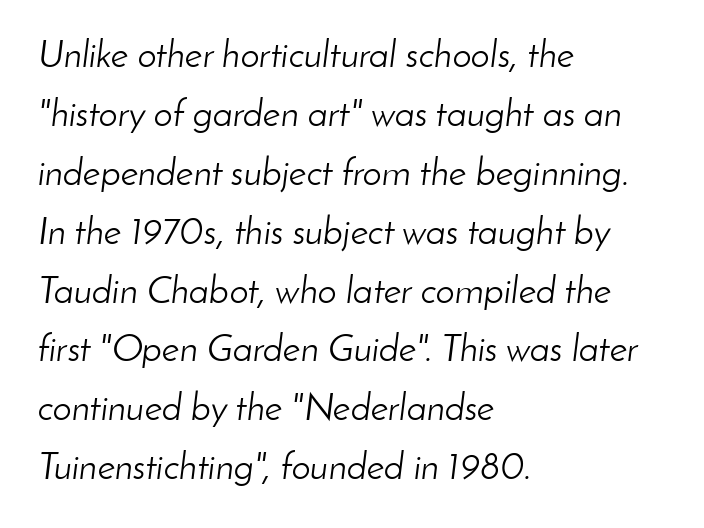
Q: Is the text bold? A: No.
Q: Is the text italic (slanted)? A: Yes, it leans right by about 8 degrees.
Q: Is the text underlined? A: No.
Q: How is the paragraph aligned? A: Left-aligned.
Q: Is the spacing between letters normal or unusually wide? A: Normal.
Q: Is the spacing between lines tight, normal or loose? A: Normal.
Q: Width (condensed, normal, or wide)? A: Normal.
Q: Stroke contrast? A: Low.
Q: x-height? A: Small.
Q: Monospaced? A: No.
